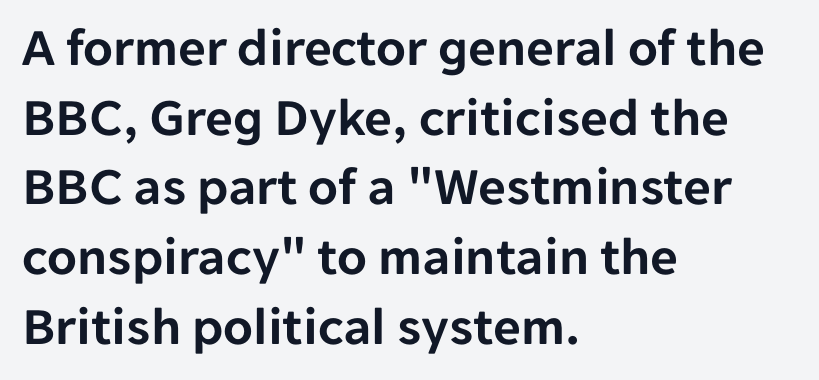
Q: Is the text italic (slanted)? A: No, it is upright.
Q: Is the typeface a serif or a sans-serif typeface? A: Sans-serif.
Q: Is the text underlined? A: No.
Q: How is the paragraph aligned? A: Left-aligned.
Q: Is the spacing between letters normal or unusually wide? A: Normal.
Q: Is the spacing between lines tight, normal or loose? A: Normal.
Q: Width (condensed, normal, or wide)? A: Normal.
Q: Stroke contrast? A: Low.
Q: x-height? A: Medium.
Q: Monospaced? A: No.
